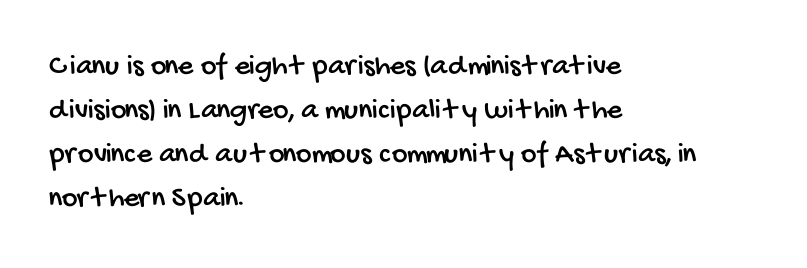
The image shows 30 px condensed sans-serif type; set left-aligned, normal line spacing (1.47x), normal letter spacing, not underlined; low stroke contrast and a large x-height.
